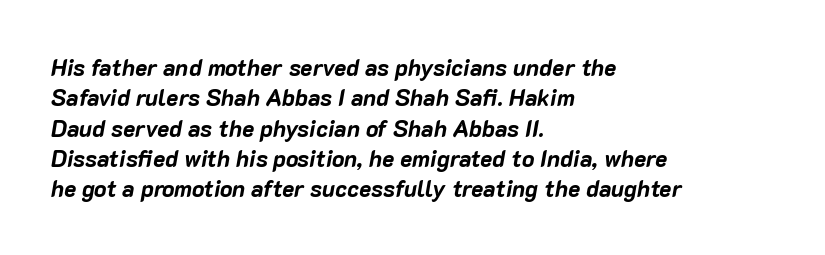
Each word holds together tightly as a unit, with standard inter-letter gaps. Leading: standard. The lettering tilts uniformly, giving the passage an italic look. The sample has been set heavy, in full bold. A bare baseline throughout the passage. Typeset ragged right — the left edge is the straight one.
